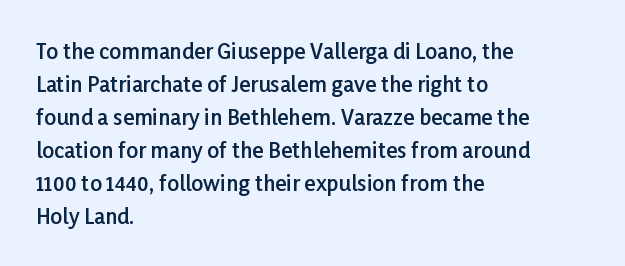
The image shows 21 px text type, upright; set left-aligned, normal line spacing (1.57x), normal letter spacing, not underlined.
